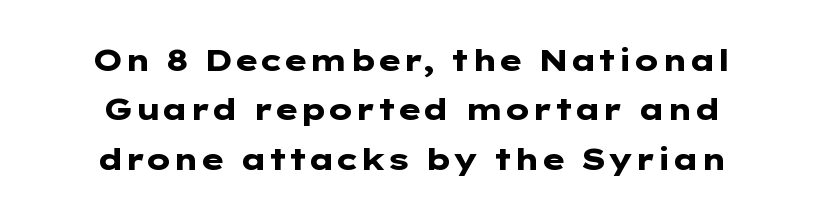
{"serif": "no", "italic": "no", "bold": "yes", "weight": "heavy", "width": "wide", "stroke_contrast": "low", "x_height": "medium", "underline": "no", "line_spacing": "normal", "line_spacing_ratio": 1.65, "letter_spacing": "normal", "letter_spacing_em": 0.0, "glyph_px": 30}
